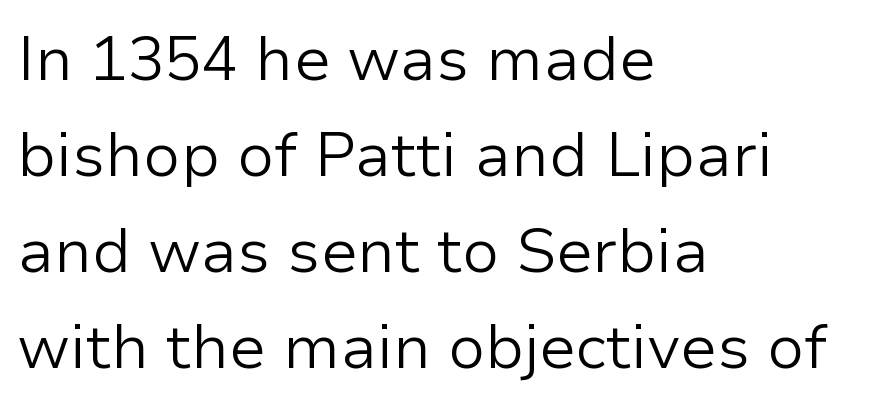
{"serif": "no", "italic": "no", "bold": "no", "weight": "light", "width": "normal", "stroke_contrast": "low", "x_height": "medium", "monospaced": "no", "underline": "no", "align": "left", "line_spacing": "normal", "line_spacing_ratio": 1.55, "letter_spacing": "normal", "letter_spacing_em": 0.0, "glyph_px": 62}
